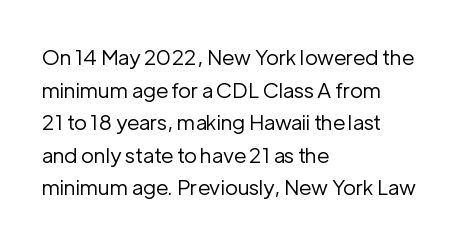
The axis of the letterforms is exactly vertical. Here the glyphs are tracked normally, forming tight word shapes. Descenders hang freely into open space. Line beginnings align vertically; line endings do not. The rows are spaced the way most documents space them.
